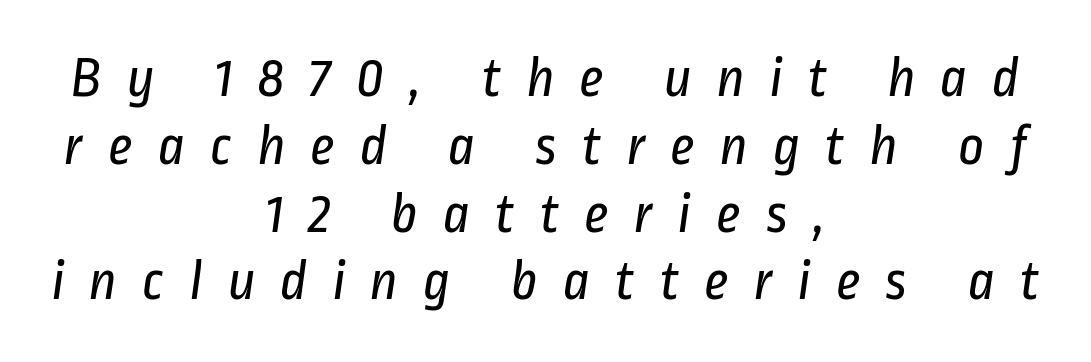
{"serif": "no", "bold": "no", "weight": "regular", "width": "condensed", "stroke_contrast": "low", "x_height": "medium", "monospaced": "no", "underline": "no", "align": "center", "line_spacing_ratio": 1.19, "letter_spacing": "wide", "letter_spacing_em": 0.44, "glyph_px": 57}
